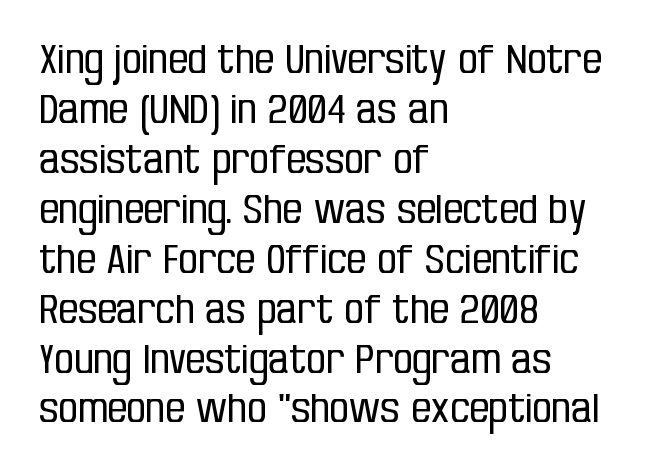
The image shows 39 px regular-weight, condensed sans-serif type, upright; set left-aligned, normal line spacing (1.28x), normal letter spacing, not underlined; low stroke contrast and a large x-height.
